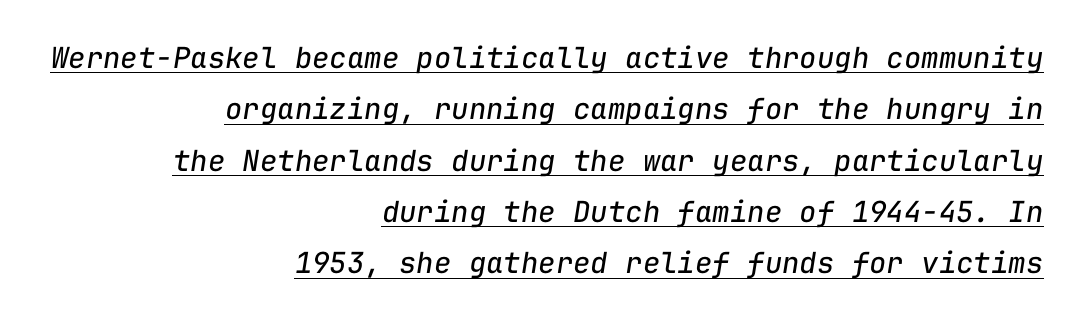
The image shows 29 px regular-weight type, italic (leaning right), monospaced; set right-aligned, line spacing 1.77x, normal letter spacing, underlined; low stroke contrast and a medium x-height.
